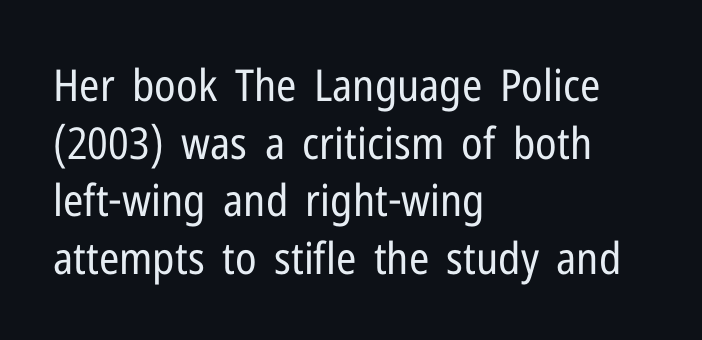
{"serif": "no", "italic": "no", "bold": "no", "weight": "regular", "width": "condensed", "stroke_contrast": "low", "x_height": "medium", "monospaced": "no", "underline": "no", "align": "left", "line_spacing": "normal", "line_spacing_ratio": 1.31, "letter_spacing": "normal", "letter_spacing_em": 0.0, "glyph_px": 44}
